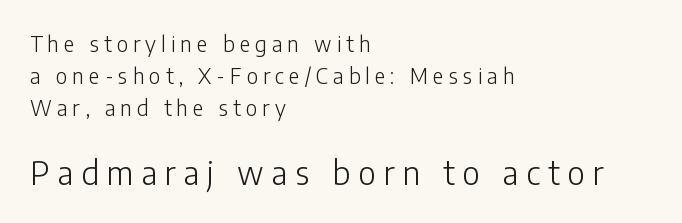
The image shows 32 px light sans-serif type, upright; set left-aligned, normal line spacing (1.53x), unusually wide letter spacing (+0.24 em), not underlined; the second (bottom) block is 1.52x larger; low stroke contrast and a medium x-height.
